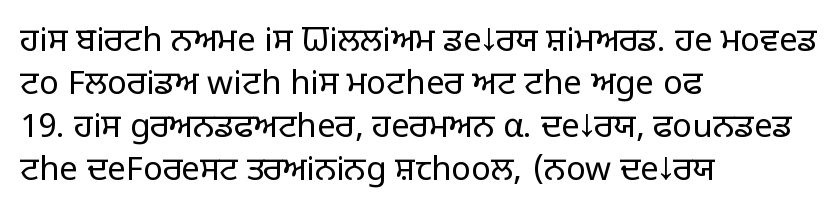
The image shows 33 px light sans-serif type, upright; set left-aligned, normal line spacing (1.3x), normal letter spacing, not underlined; low stroke contrast and a large x-height.
